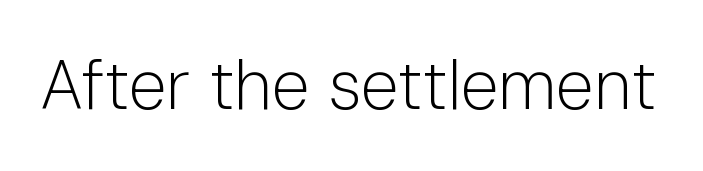
Q: Is the text bold? A: No.
Q: Is the text italic (slanted)? A: No, it is upright.
Q: Is the typeface a serif or a sans-serif typeface? A: Sans-serif.
Q: Is the text underlined? A: No.
Q: Is the spacing between letters normal or unusually wide? A: Normal.
Q: Width (condensed, normal, or wide)? A: Normal.
Q: Stroke contrast? A: Low.
Q: x-height? A: Medium.
Q: Monospaced? A: No.
